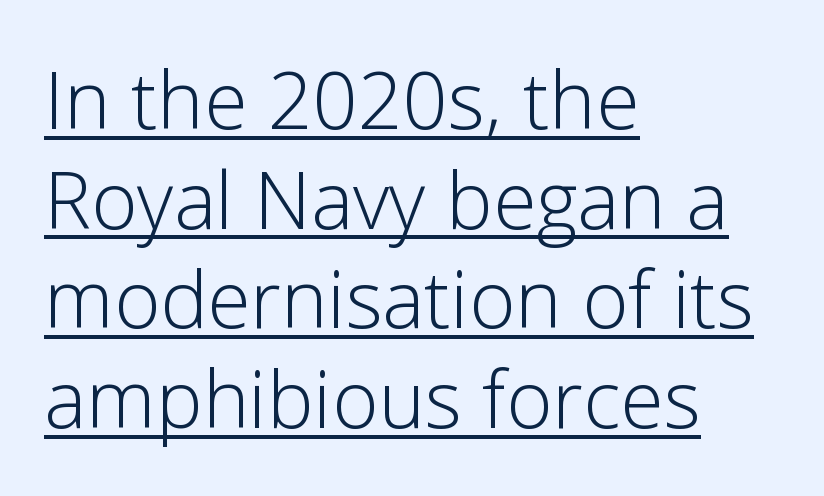
The image shows 79 px light sans-serif type, upright; set left-aligned, normal line spacing (1.26x), normal letter spacing, underlined; low stroke contrast and a medium x-height.
